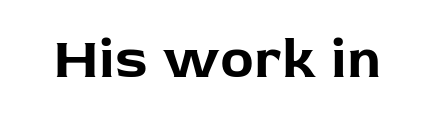
Do the letters lean? They stand straight. Heft: maximum for text — a bold. What stands out about the letter spacing? Nothing — it is the standard amount. Stroke terminals: plain, sans-serif. Descenders are the only things crossing below the line.
